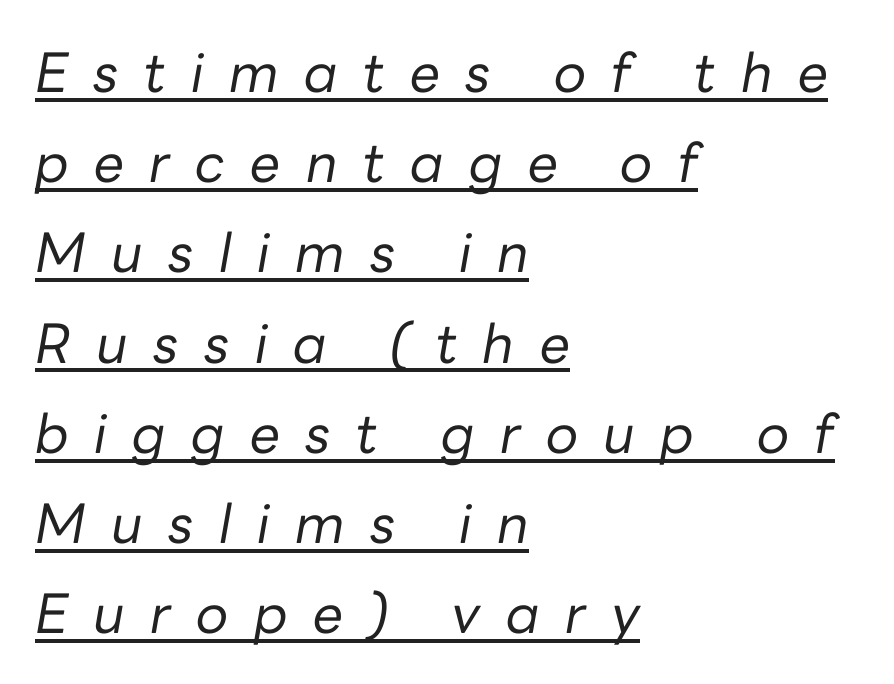
Q: Is the text bold? A: No.
Q: Is the text italic (slanted)? A: Yes, it leans right by about 10 degrees.
Q: Is the text underlined? A: Yes.
Q: How is the paragraph aligned? A: Left-aligned.
Q: Is the spacing between letters normal or unusually wide? A: Unusually wide.
Q: Is the spacing between lines tight, normal or loose? A: Normal.
Q: Width (condensed, normal, or wide)? A: Normal.
Q: Stroke contrast? A: Low.
Q: x-height? A: Medium.
Q: Monospaced? A: No.
